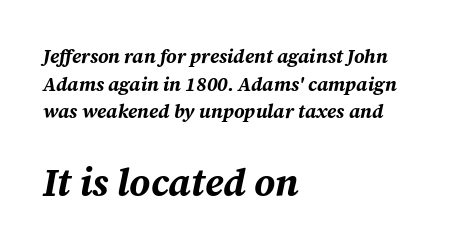
The image shows 38 px bold type, italic (leaning right); set left-aligned, normal line spacing (1.46x), normal letter spacing, not underlined; the second (bottom) block is 2.0x larger; medium stroke contrast and a medium x-height.
